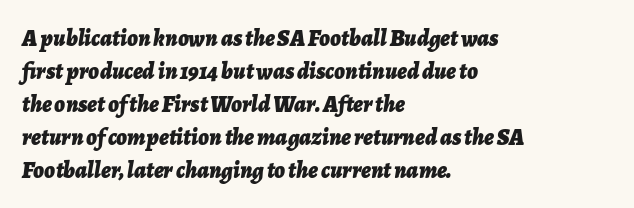
Q: Is the text bold? A: Yes.
Q: Is the text italic (slanted)? A: Yes, it leans right by about 7 degrees.
Q: Is the text underlined? A: No.
Q: How is the paragraph aligned? A: Left-aligned.
Q: Is the spacing between letters normal or unusually wide? A: Normal.
Q: Is the spacing between lines tight, normal or loose? A: Normal.
